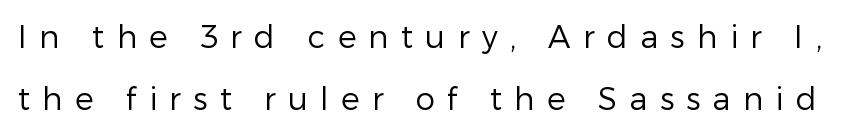
Q: Is the text bold? A: No.
Q: Is the text italic (slanted)? A: No, it is upright.
Q: Is the typeface a serif or a sans-serif typeface? A: Sans-serif.
Q: Is the text underlined? A: No.
Q: Is the spacing between letters normal or unusually wide? A: Unusually wide.
Q: Is the spacing between lines tight, normal or loose? A: Loose.
Q: Width (condensed, normal, or wide)? A: Normal.
Q: Stroke contrast? A: Low.
Q: x-height? A: Medium.
Q: Monospaced? A: No.
